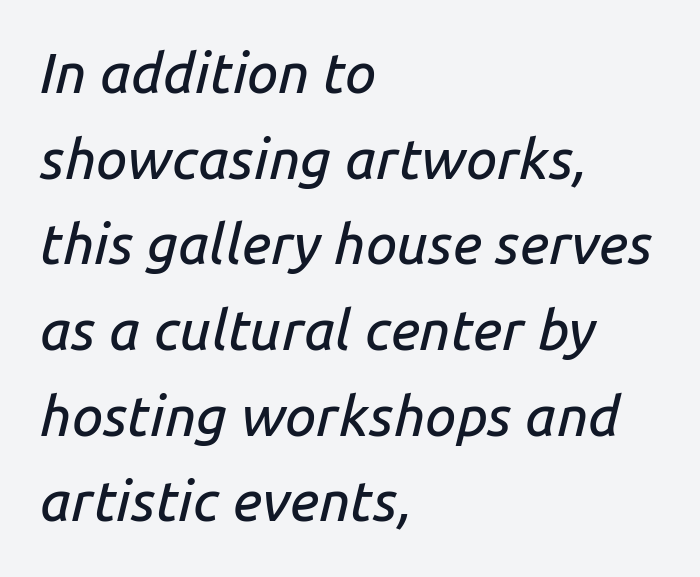
The image shows 56 px text type, italic (leaning right); set left-aligned, normal line spacing (1.53x), normal letter spacing, not underlined; low stroke contrast and a medium x-height.
